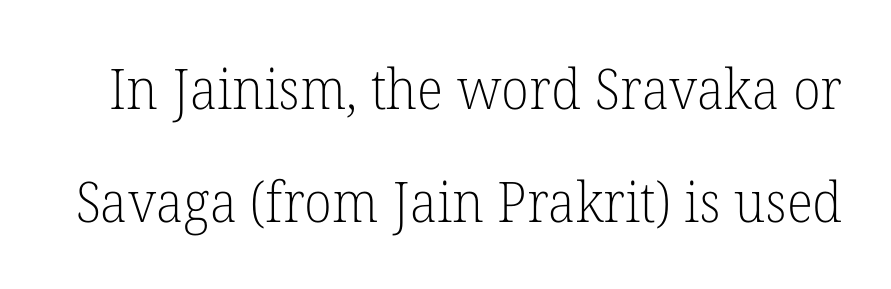
The image shows 56 px light serif type, upright; set loose line spacing (2.02x), normal letter spacing, not underlined; low stroke contrast and a medium x-height.
